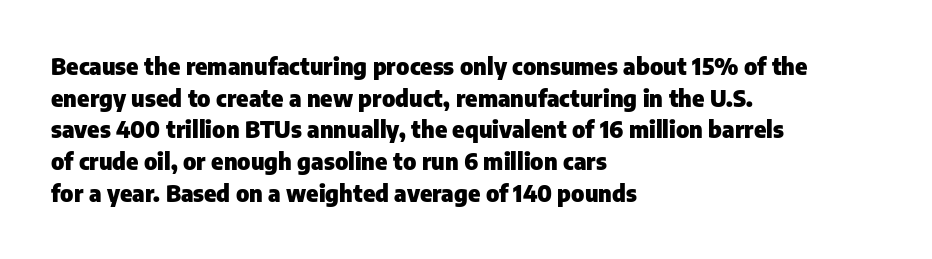
Q: Is the text bold? A: Yes.
Q: Is the text italic (slanted)? A: No, it is upright.
Q: Is the text underlined? A: No.
Q: How is the paragraph aligned? A: Left-aligned.
Q: Is the spacing between letters normal or unusually wide? A: Normal.
Q: Is the spacing between lines tight, normal or loose? A: Normal.
